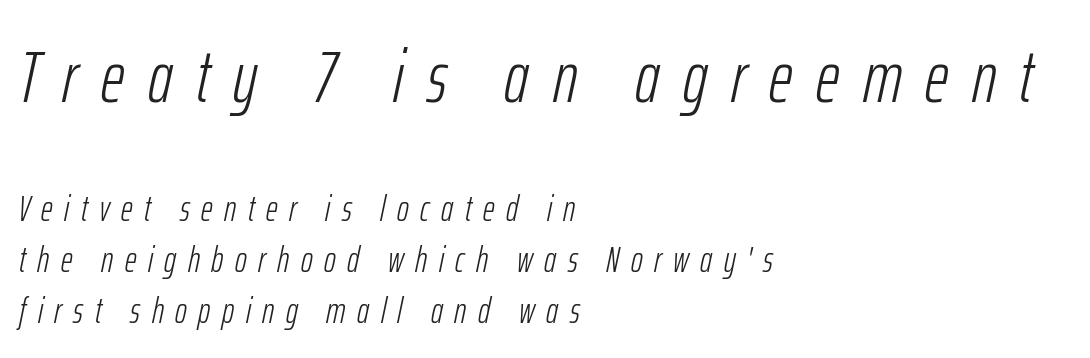
Q: Is the text bold? A: No.
Q: Is the text italic (slanted)? A: Yes, it leans right by about 12 degrees.
Q: Is the text underlined? A: No.
Q: How is the paragraph aligned? A: Left-aligned.
Q: Is the spacing between letters normal or unusually wide? A: Unusually wide.
Q: Is the spacing between lines tight, normal or loose? A: Normal.
Q: Which block of text is set in a larger size, the first (top) or the second (bottom)? A: The first (top) one.
Q: Width (condensed, normal, or wide)? A: Condensed.
Q: Stroke contrast? A: Low.
Q: x-height? A: Medium.
Q: Monospaced? A: No.
